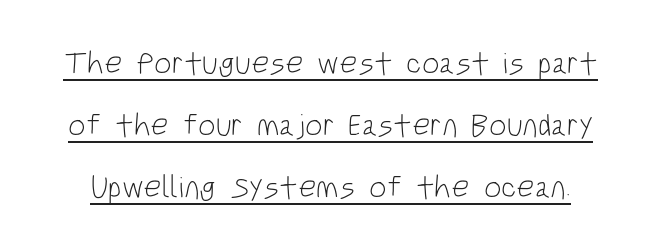
Q: Is the text bold? A: No.
Q: Is the text italic (slanted)? A: No, it is upright.
Q: Is the typeface a serif or a sans-serif typeface? A: Sans-serif.
Q: Is the text underlined? A: Yes.
Q: Is the spacing between letters normal or unusually wide? A: Normal.
Q: Is the spacing between lines tight, normal or loose? A: Loose.
Q: Width (condensed, normal, or wide)? A: Condensed.
Q: Stroke contrast? A: Low.
Q: x-height? A: Large.
Q: Monospaced? A: No.
